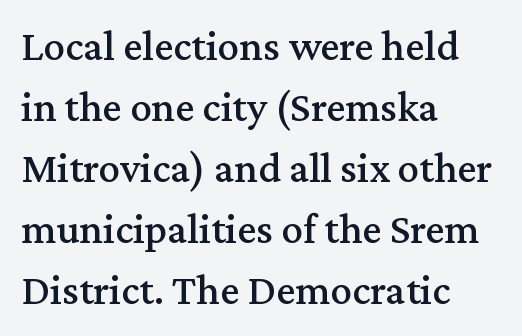
{"serif": "yes", "italic": "no", "width": "normal", "stroke_contrast": "medium", "x_height": "medium", "monospaced": "no", "underline": "no", "align": "left", "line_spacing": "normal", "line_spacing_ratio": 1.42, "letter_spacing": "normal", "letter_spacing_em": 0.0, "glyph_px": 43}
